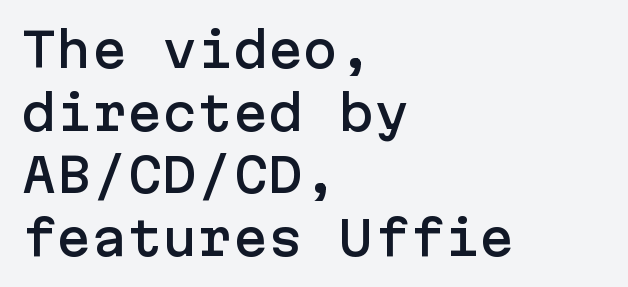
Q: Is the text italic (slanted)? A: No, it is upright.
Q: Is the typeface a serif or a sans-serif typeface? A: Sans-serif.
Q: Is the text underlined? A: No.
Q: How is the paragraph aligned? A: Left-aligned.
Q: Is the spacing between letters normal or unusually wide? A: Normal.
Q: Is the spacing between lines tight, normal or loose? A: Normal.
Q: Width (condensed, normal, or wide)? A: Normal.
Q: Stroke contrast? A: Low.
Q: x-height? A: Medium.
